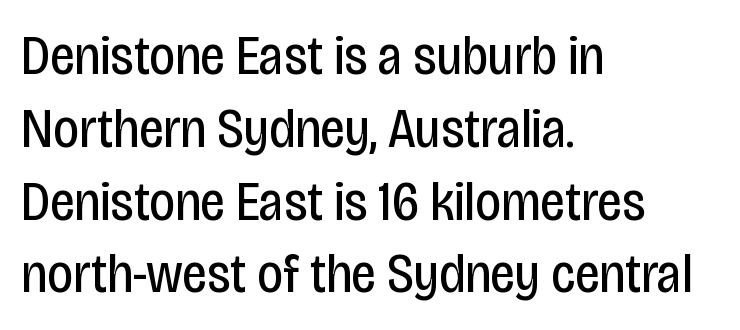
Q: Is the text bold? A: No.
Q: Is the text italic (slanted)? A: No, it is upright.
Q: Is the typeface a serif or a sans-serif typeface? A: Sans-serif.
Q: Is the text underlined? A: No.
Q: How is the paragraph aligned? A: Left-aligned.
Q: Is the spacing between letters normal or unusually wide? A: Normal.
Q: Is the spacing between lines tight, normal or loose? A: Normal.
Q: Width (condensed, normal, or wide)? A: Condensed.
Q: Stroke contrast? A: Low.
Q: x-height? A: Large.
Q: Monospaced? A: No.
